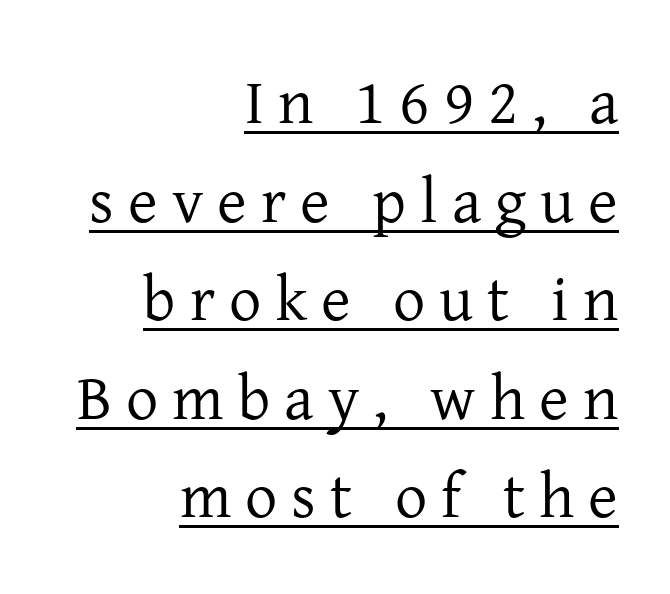
Q: Is the text bold? A: No.
Q: Is the text italic (slanted)? A: No, it is upright.
Q: Is the typeface a serif or a sans-serif typeface? A: Serif.
Q: Is the text underlined? A: Yes.
Q: How is the paragraph aligned? A: Right-aligned.
Q: Is the spacing between letters normal or unusually wide? A: Unusually wide.
Q: Is the spacing between lines tight, normal or loose? A: Normal.
Q: Width (condensed, normal, or wide)? A: Normal.
Q: Stroke contrast? A: Low.
Q: x-height? A: Medium.
Q: Monospaced? A: No.
